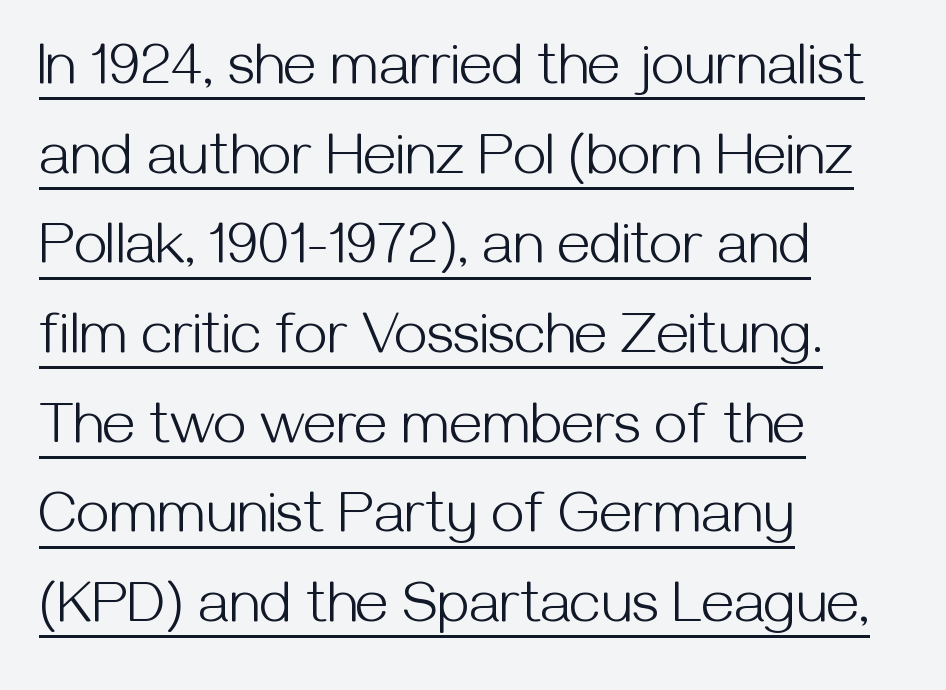
Q: Is the text bold? A: No.
Q: Is the text italic (slanted)? A: No, it is upright.
Q: Is the typeface a serif or a sans-serif typeface? A: Sans-serif.
Q: Is the text underlined? A: Yes.
Q: How is the paragraph aligned? A: Left-aligned.
Q: Is the spacing between letters normal or unusually wide? A: Normal.
Q: Is the spacing between lines tight, normal or loose? A: Normal.
Q: Width (condensed, normal, or wide)? A: Normal.
Q: Stroke contrast? A: Medium.
Q: x-height? A: Medium.
Q: Monospaced? A: No.
